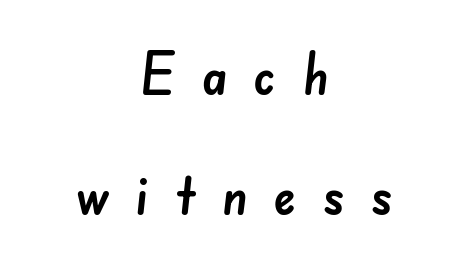
The image shows 58 px sans-serif type; set centered, loose line spacing (2.07x), unusually wide letter spacing (+0.45 em), not underlined; low stroke contrast and a small x-height.
